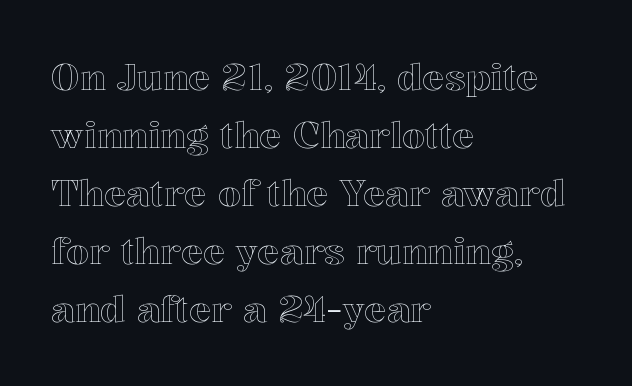
{"italic": "no", "width": "normal", "x_height": "medium", "monospaced": "no", "underline": "no", "align": "left", "line_spacing": "normal", "line_spacing_ratio": 1.57, "letter_spacing": "normal", "letter_spacing_em": 0.0, "glyph_px": 37}
